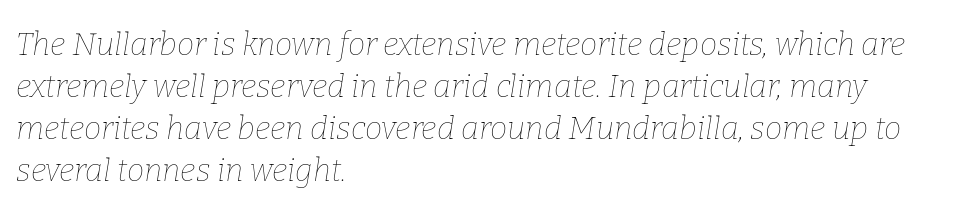
Q: Is the text bold? A: No.
Q: Is the text italic (slanted)? A: Yes, it leans right by about 9 degrees.
Q: Is the text underlined? A: No.
Q: How is the paragraph aligned? A: Left-aligned.
Q: Is the spacing between letters normal or unusually wide? A: Normal.
Q: Is the spacing between lines tight, normal or loose? A: Normal.
Q: Width (condensed, normal, or wide)? A: Normal.
Q: Stroke contrast? A: Low.
Q: x-height? A: Medium.
Q: Monospaced? A: No.
